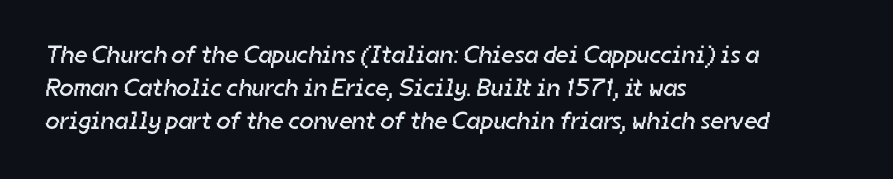
The image shows 25 px text type; set left-aligned, normal line spacing (1.32x), normal letter spacing, not underlined.
